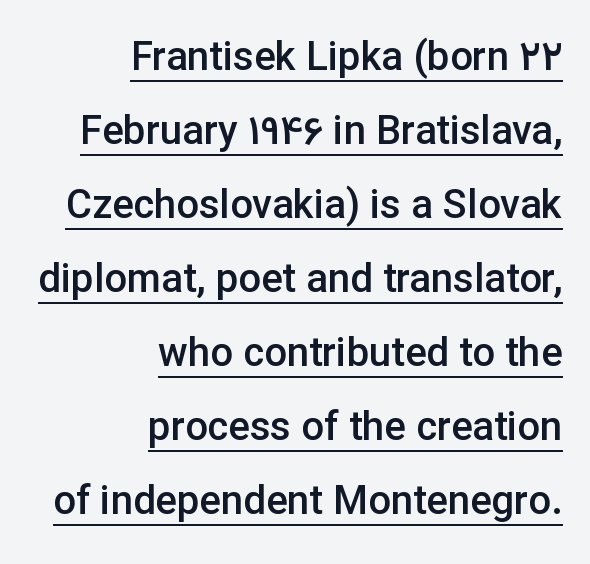
{"serif": "no", "italic": "no", "bold": "semi", "weight": "semibold", "width": "normal", "stroke_contrast": "low", "x_height": "medium", "monospaced": "no", "underline": "yes", "align": "right", "line_spacing_ratio": 1.85, "letter_spacing": "normal", "letter_spacing_em": 0.0, "glyph_px": 40}
